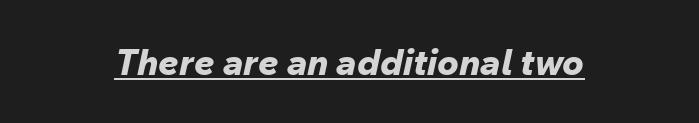
The letters sit at their default tracking, neither squeezed nor spread. Every word sits above its own underline. Rendered with sloped, italic letterforms. The face used here is proportionally spaced, like ordinary book or web type. The sample has been set heavy, in full bold.
